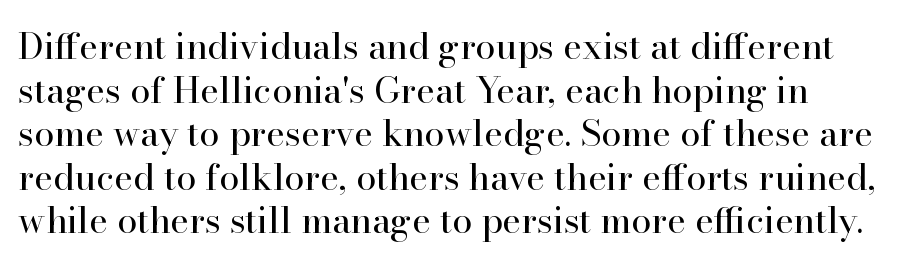
Think standard paragraph weight, or any step lighter than that. The rendering shows small feet on the letterforms — a serif design. No italicization has been applied; the sample stays upright. The face used here is proportionally spaced, like ordinary book or web type. The area under the type is left untouched. Caption: standard tracking, unaltered.
